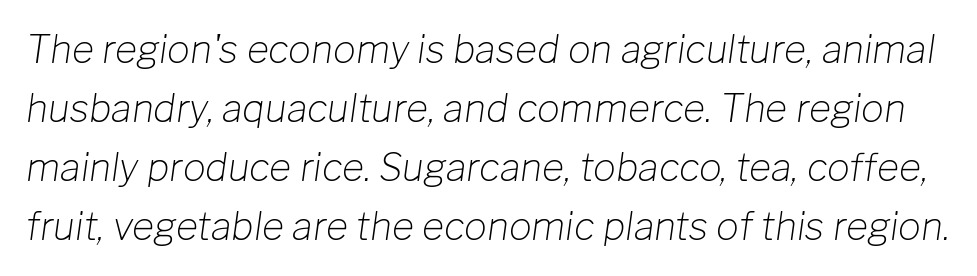
Note the varied advance widths — an 'i' is clearly narrower than an 'm'. Plain, unruled lines of type. Look at the tracking — it's just the regular setting, nothing added. Line spacing here is normal. The rendering applies a slant to the glyphs.
